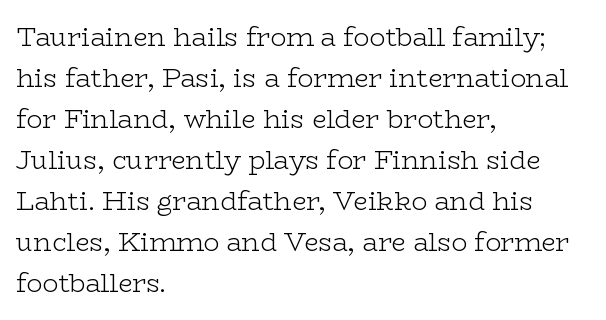
Q: Is the text bold? A: No.
Q: Is the text italic (slanted)? A: No, it is upright.
Q: Is the text underlined? A: No.
Q: How is the paragraph aligned? A: Left-aligned.
Q: Is the spacing between letters normal or unusually wide? A: Normal.
Q: Is the spacing between lines tight, normal or loose? A: Normal.
